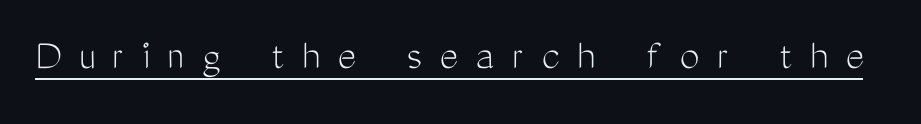
{"serif": "no", "italic": "no", "bold": "no", "weight": "light", "width": "condensed", "stroke_contrast": "medium", "x_height": "medium", "monospaced": "no", "underline": "yes", "letter_spacing": "wide", "letter_spacing_em": 0.4, "glyph_px": 44}
